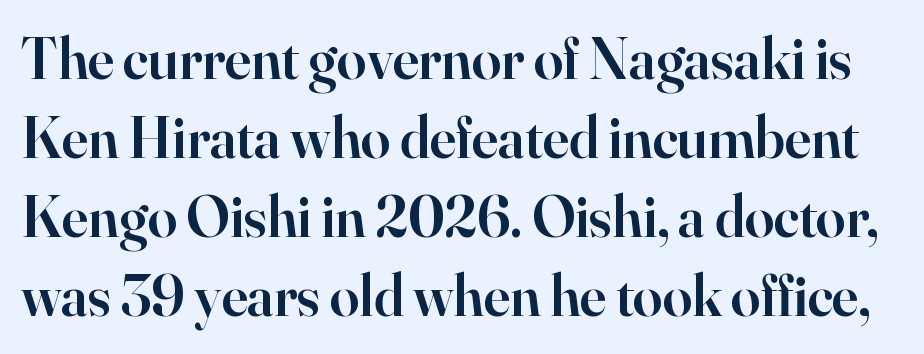
Q: Is the text bold? A: Semi-bold.
Q: Is the text italic (slanted)? A: No, it is upright.
Q: Is the typeface a serif or a sans-serif typeface? A: Serif.
Q: Is the text underlined? A: No.
Q: Is the spacing between letters normal or unusually wide? A: Normal.
Q: Is the spacing between lines tight, normal or loose? A: Normal.
Q: Width (condensed, normal, or wide)? A: Normal.
Q: Stroke contrast? A: High.
Q: x-height? A: Small.
Q: Monospaced? A: No.
